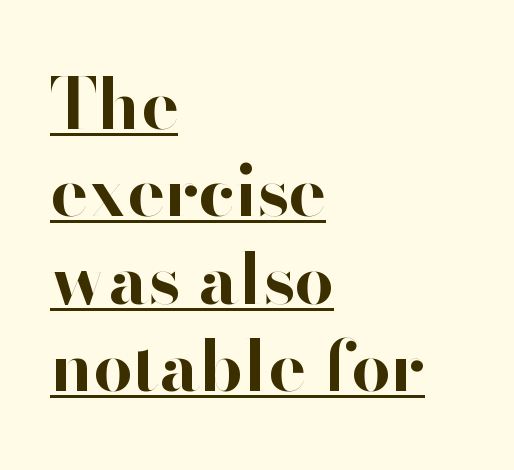
The image shows 70 px bold sans-serif type, upright; set left-aligned, normal line spacing (1.25x), normal letter spacing, underlined; high stroke contrast and a small x-height.
